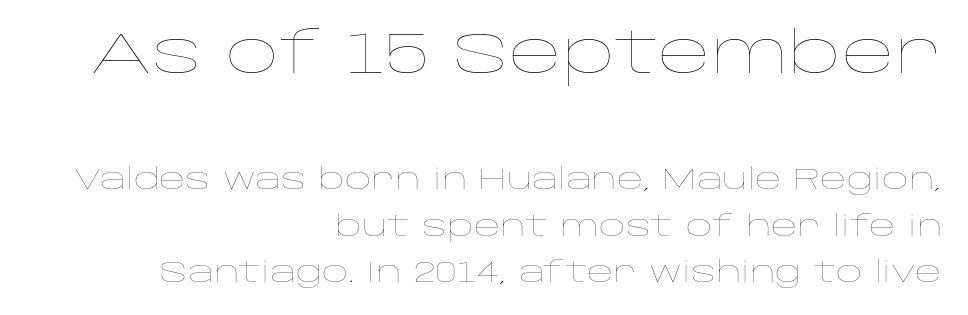
Think of a printed novel: that variable character pitch is what you see here. Stroke mass is kept to a normal reading level or below. The passage shown is not underscored anywhere. Posture: straight, roman, zero tilt. The tracking reads as untouched default to a designer's eye.
